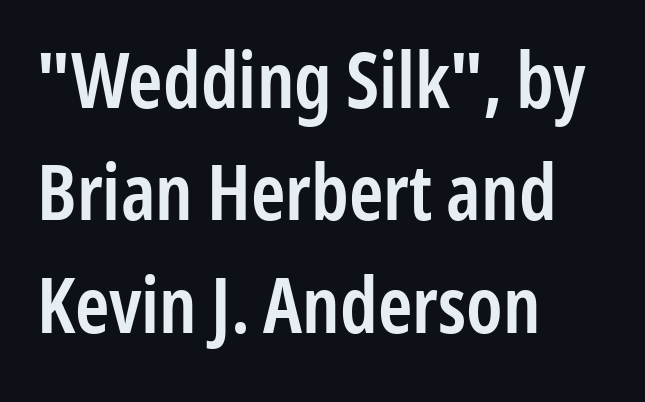
{"serif": "no", "italic": "no", "bold": "semi", "weight": "semibold", "width": "condensed", "stroke_contrast": "low", "x_height": "medium", "monospaced": "no", "underline": "no", "align": "left", "line_spacing": "normal", "line_spacing_ratio": 1.46, "letter_spacing": "normal", "letter_spacing_em": 0.0, "glyph_px": 77}
